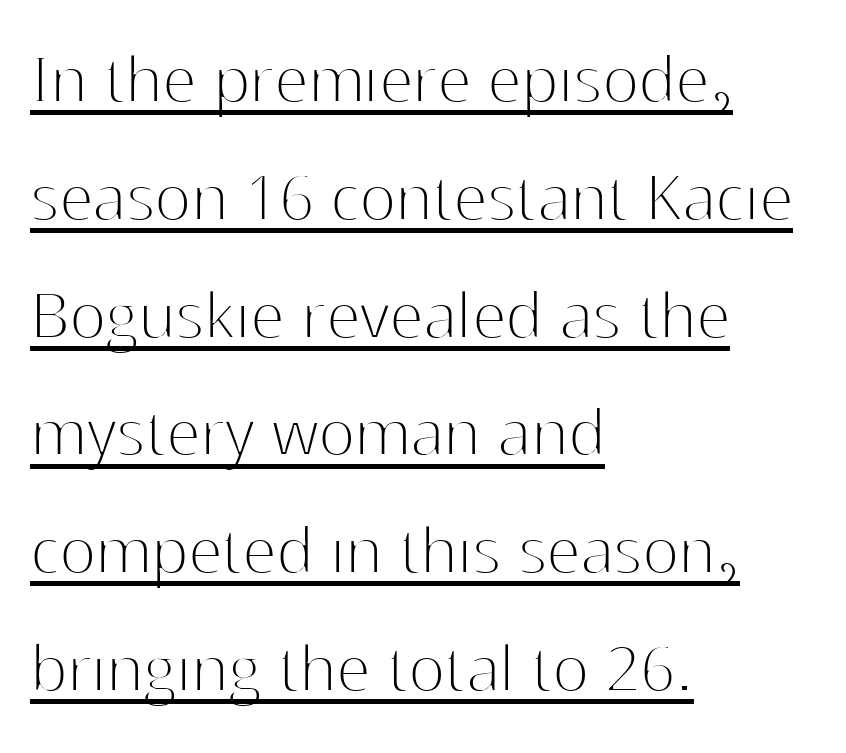
{"serif": "no", "italic": "no", "bold": "no", "weight": "thin", "width": "normal", "stroke_contrast": "high", "x_height": "medium", "monospaced": "no", "underline": "yes", "align": "left", "line_spacing": "normal", "line_spacing_ratio": 1.53, "letter_spacing": "normal", "letter_spacing_em": 0.0, "glyph_px": 77}
